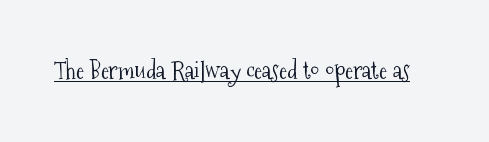
Underlined type. When letters stand straight like this, we call the style roman or upright. The line texture is even and compact thanks to regular tracking. The strokes carry an ordinary text weight at most.
